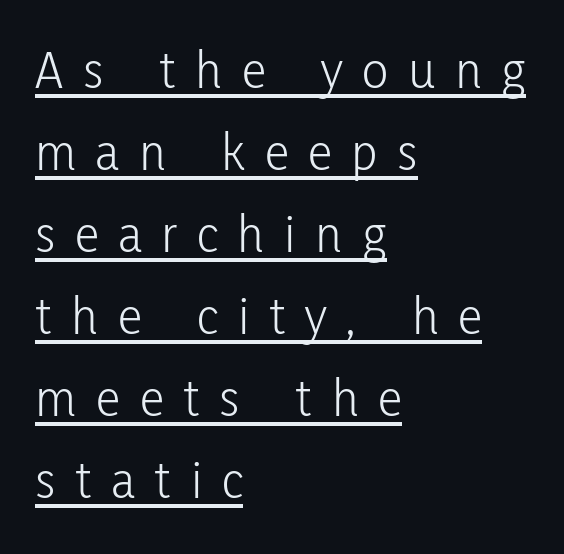
Q: Is the text bold? A: No.
Q: Is the text italic (slanted)? A: No, it is upright.
Q: Is the typeface a serif or a sans-serif typeface? A: Sans-serif.
Q: Is the text underlined? A: Yes.
Q: How is the paragraph aligned? A: Left-aligned.
Q: Is the spacing between letters normal or unusually wide? A: Unusually wide.
Q: Is the spacing between lines tight, normal or loose? A: Normal.
Q: Width (condensed, normal, or wide)? A: Condensed.
Q: Stroke contrast? A: Low.
Q: x-height? A: Medium.
Q: Monospaced? A: No.
